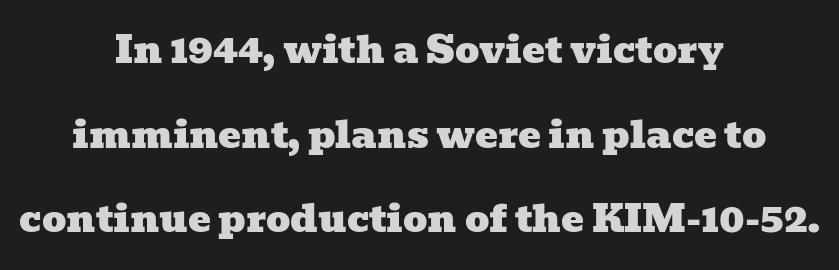
The image shows 38 px wide serif type; set centered, loose line spacing (2.23x), normal letter spacing, not underlined; low stroke contrast and a medium x-height.
